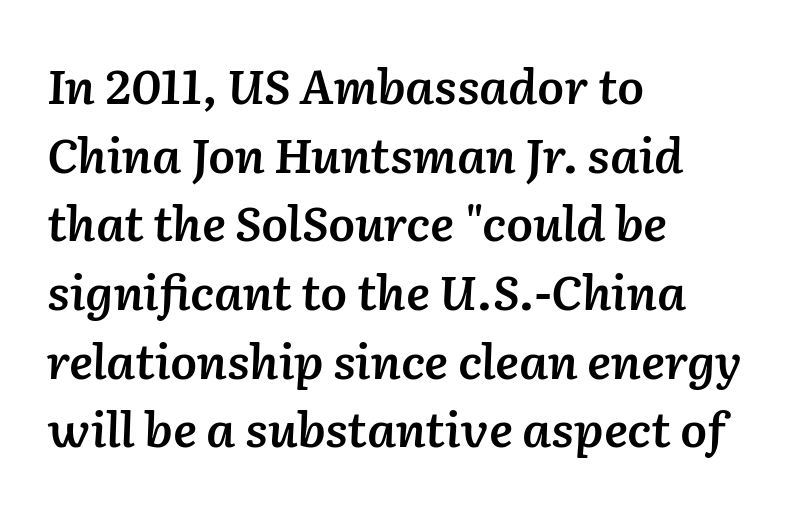
Q: Is the text bold? A: Semi-bold.
Q: Is the text italic (slanted)? A: Yes, it leans right by about 2 degrees.
Q: Is the text underlined? A: No.
Q: How is the paragraph aligned? A: Left-aligned.
Q: Is the spacing between letters normal or unusually wide? A: Normal.
Q: Is the spacing between lines tight, normal or loose? A: Normal.
Q: Width (condensed, normal, or wide)? A: Normal.
Q: Stroke contrast? A: Low.
Q: x-height? A: Medium.
Q: Monospaced? A: No.
